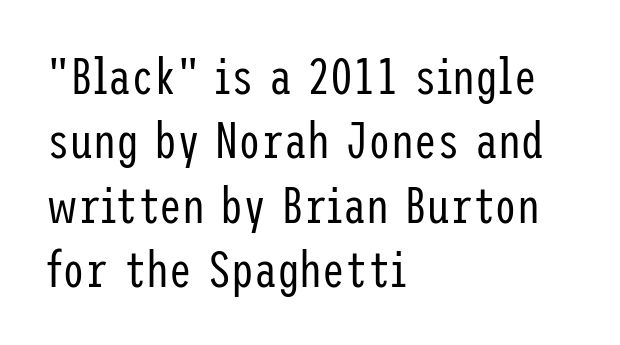
{"serif": "no", "italic": "no", "bold": "no", "weight": "regular", "width": "condensed", "stroke_contrast": "low", "x_height": "medium", "underline": "no", "align": "left", "line_spacing": "normal", "line_spacing_ratio": 1.26, "letter_spacing": "normal", "letter_spacing_em": 0.0, "glyph_px": 51}
